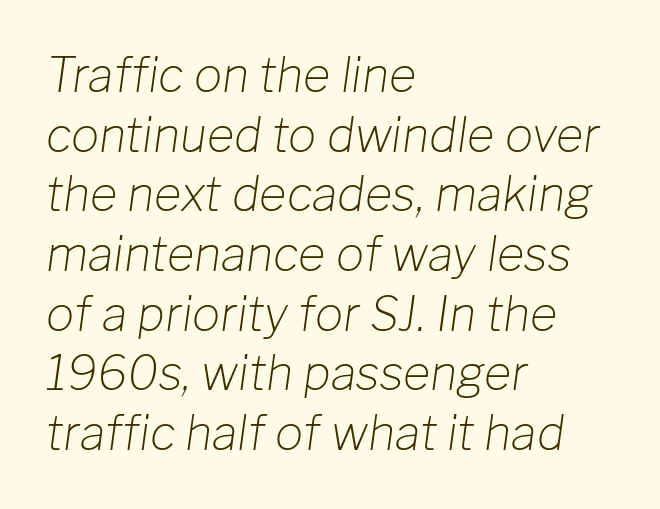
Has an underline been added? It has not. The text block is weighted toward the left margin, trailing off unevenly rightward. Horizontal bands of white between lines are of average thickness. What stands out about the letter spacing? Nothing — it is the standard amount. In terms of posture, this sample is oblique. Is the stroke heavy? The answer is a plain regular-or-lighter.
